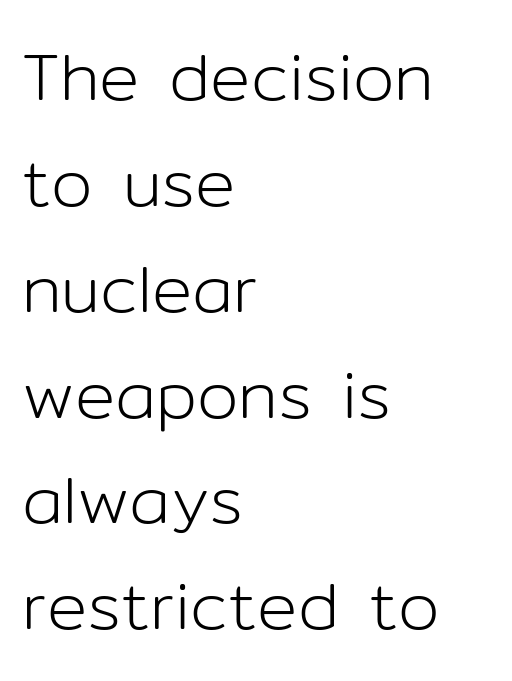
Q: Is the text bold? A: No.
Q: Is the text italic (slanted)? A: No, it is upright.
Q: Is the typeface a serif or a sans-serif typeface? A: Sans-serif.
Q: Is the text underlined? A: No.
Q: How is the paragraph aligned? A: Left-aligned.
Q: Is the spacing between letters normal or unusually wide? A: Normal.
Q: Is the spacing between lines tight, normal or loose? A: Normal.
Q: Width (condensed, normal, or wide)? A: Normal.
Q: Stroke contrast? A: Low.
Q: x-height? A: Medium.
Q: Monospaced? A: No.
